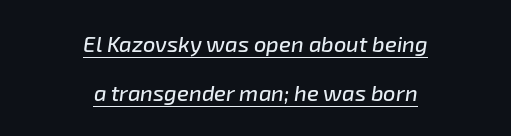
Q: Is the text italic (slanted)? A: Yes, it leans right by about 8 degrees.
Q: Is the text underlined? A: Yes.
Q: How is the paragraph aligned? A: Centered.
Q: Is the spacing between letters normal or unusually wide? A: Normal.
Q: Is the spacing between lines tight, normal or loose? A: Loose.
